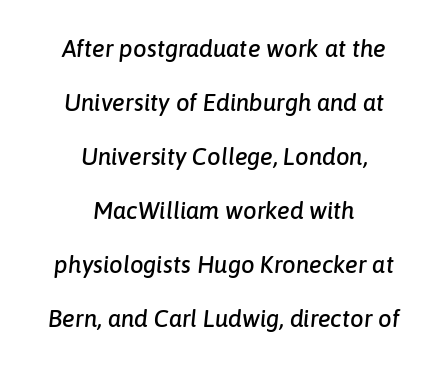
{"italic": "yes", "lean": "right", "slant_degrees": 6, "underline": "no", "align": "center", "line_spacing": "loose", "line_spacing_ratio": 2.25, "letter_spacing": "normal", "letter_spacing_em": 0.0, "glyph_px": 24}
